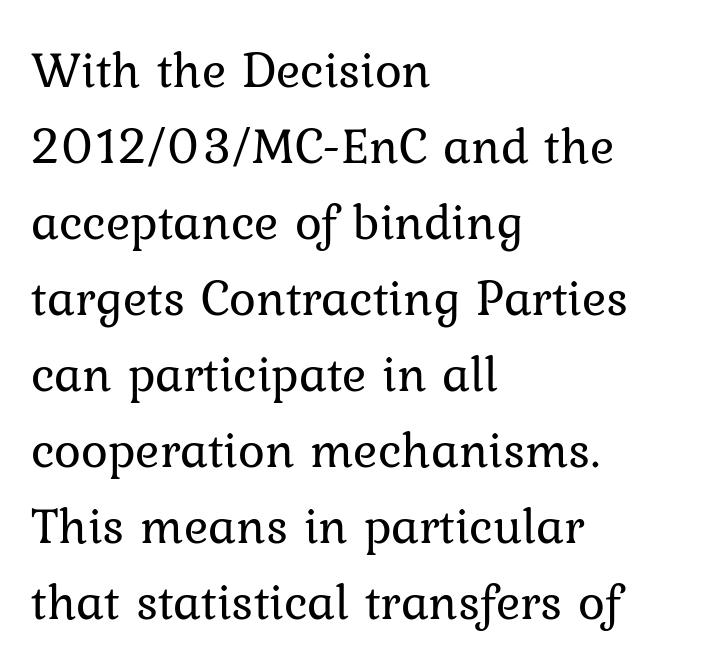
Q: Is the text bold? A: No.
Q: Is the text italic (slanted)? A: No, it is upright.
Q: Is the typeface a serif or a sans-serif typeface? A: Serif.
Q: Is the text underlined? A: No.
Q: How is the paragraph aligned? A: Left-aligned.
Q: Is the spacing between letters normal or unusually wide? A: Normal.
Q: Is the spacing between lines tight, normal or loose? A: Normal.
Q: Width (condensed, normal, or wide)? A: Normal.
Q: Stroke contrast? A: Low.
Q: x-height? A: Medium.
Q: Monospaced? A: No.
